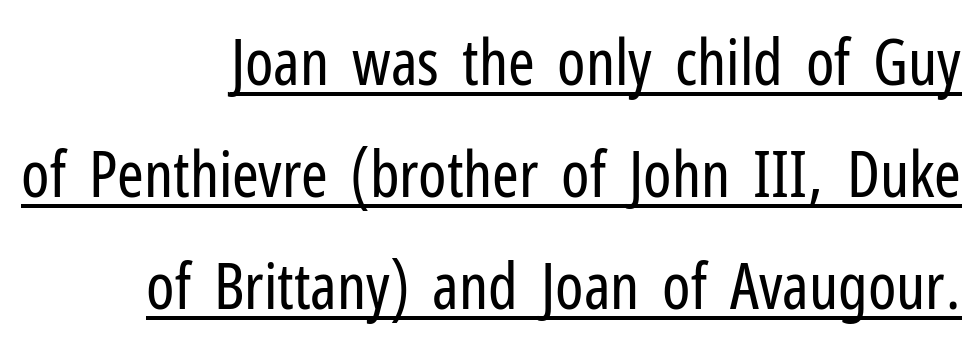
{"serif": "no", "italic": "no", "bold": "no", "weight": "regular", "width": "condensed", "stroke_contrast": "low", "x_height": "medium", "monospaced": "no", "underline": "yes", "align": "right", "line_spacing_ratio": 1.75, "letter_spacing": "normal", "letter_spacing_em": 0.0, "glyph_px": 64}
